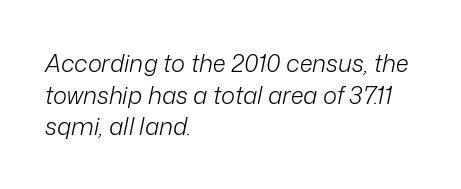
Q: Is the text bold? A: No.
Q: Is the text italic (slanted)? A: Yes, it leans right by about 12 degrees.
Q: Is the text underlined? A: No.
Q: How is the paragraph aligned? A: Left-aligned.
Q: Is the spacing between letters normal or unusually wide? A: Normal.
Q: Is the spacing between lines tight, normal or loose? A: Normal.
